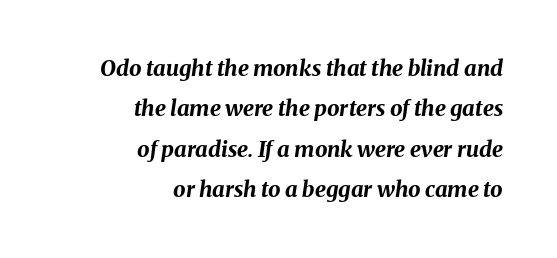
Q: Is the text bold? A: Yes.
Q: Is the text italic (slanted)? A: Yes, it leans right by about 8 degrees.
Q: Is the text underlined? A: No.
Q: How is the paragraph aligned? A: Right-aligned.
Q: Is the spacing between letters normal or unusually wide? A: Normal.
